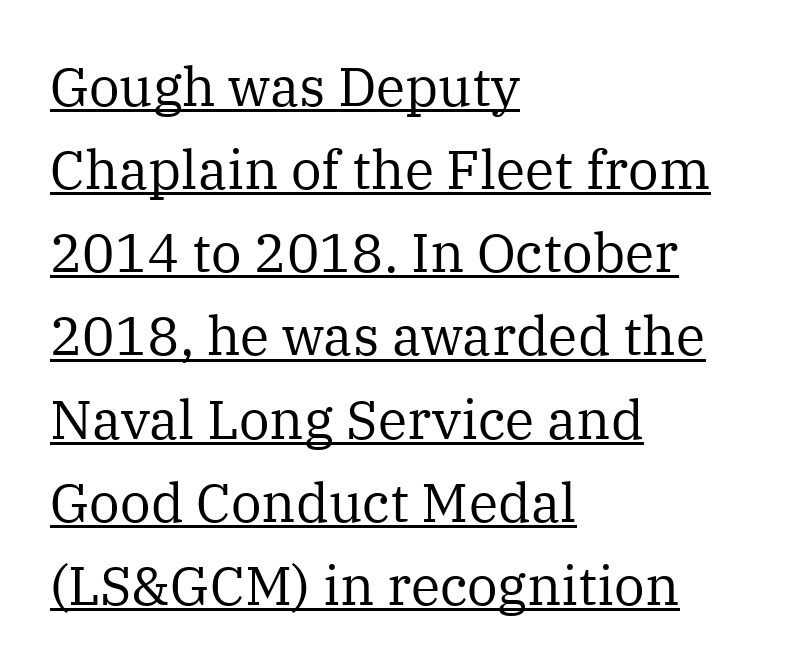
Posture: straight, roman, zero tilt. Leading matches the norm, producing a regular column. The specimen includes a rule beneath the text block's lines. The rendering anchors every line to the left-hand side.
